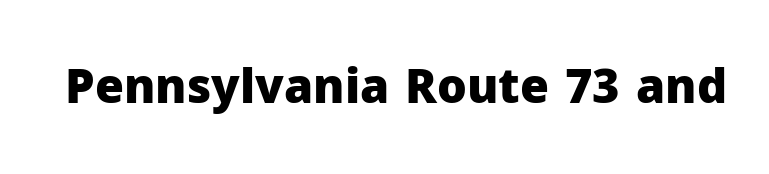
The image shows 47 px heavy sans-serif type, upright; set normal letter spacing, not underlined; low stroke contrast and a medium x-height.
